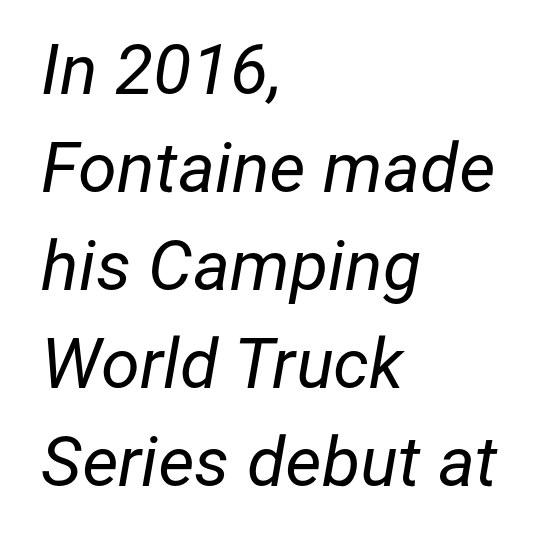
The image shows 70 px regular-weight type, italic (leaning right); set left-aligned, normal line spacing (1.4x), normal letter spacing, not underlined; low stroke contrast and a medium x-height.
